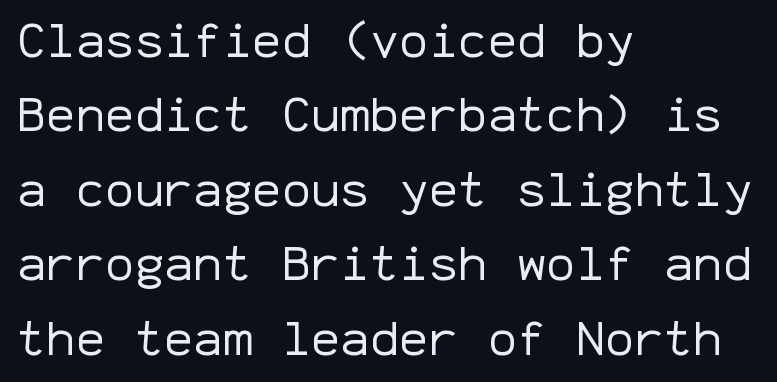
The image shows 49 px regular-weight sans-serif type, upright, monospaced; set left-aligned, normal line spacing (1.52x), normal letter spacing, not underlined; low stroke contrast and a medium x-height.
